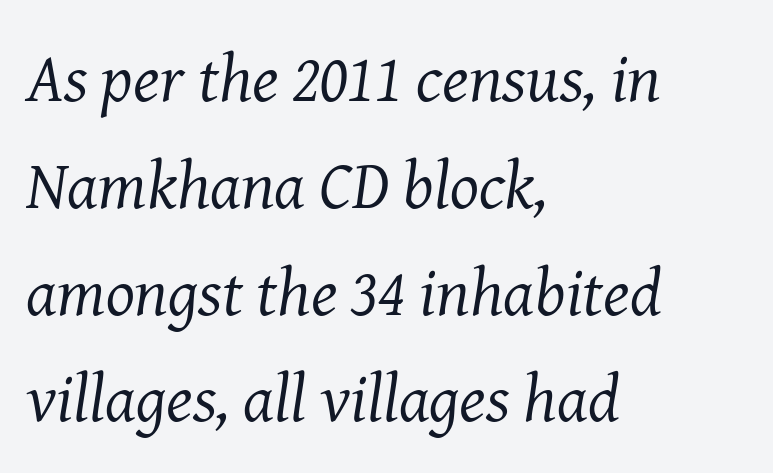
The image shows 68 px regular-weight serif type, italic (leaning right); set left-aligned, normal line spacing (1.57x), normal letter spacing, not underlined; medium stroke contrast and a medium x-height.
